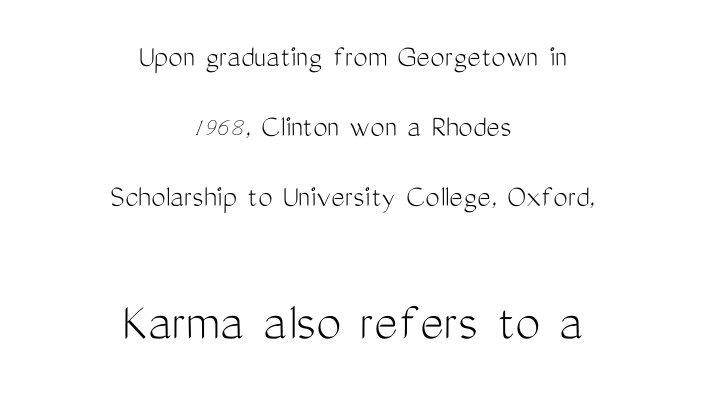
Of the two passages, the one underneath uses the larger point size. Unmarked baselines from the first word to the last. The rendering uses a large line-height, opening up the rows. The typeface has the unassuming heft of standard copy or less. These lines are centered, leaving both edges ragged. Spacing between characters is what you'd get straight out of the box.
